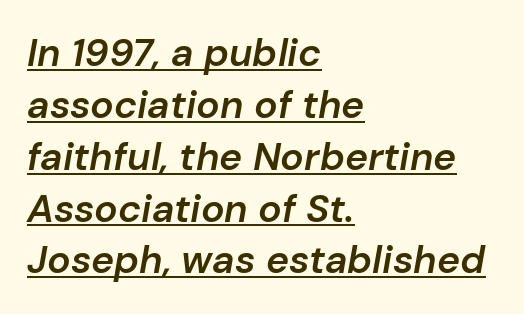
Q: Is the text bold? A: Semi-bold.
Q: Is the text italic (slanted)? A: Yes, it leans right by about 10 degrees.
Q: Is the text underlined? A: Yes.
Q: How is the paragraph aligned? A: Left-aligned.
Q: Is the spacing between letters normal or unusually wide? A: Normal.
Q: Is the spacing between lines tight, normal or loose? A: Normal.
Q: Width (condensed, normal, or wide)? A: Normal.
Q: Stroke contrast? A: Low.
Q: x-height? A: Medium.
Q: Monospaced? A: No.
